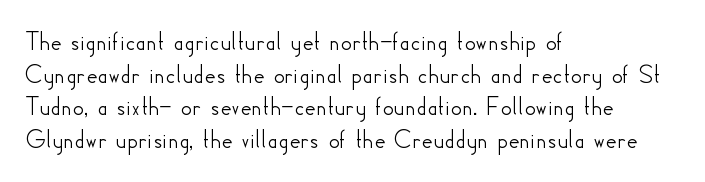
Q: Is the text italic (slanted)? A: No, it is upright.
Q: Is the text underlined? A: No.
Q: How is the paragraph aligned? A: Left-aligned.
Q: Is the spacing between letters normal or unusually wide? A: Normal.
